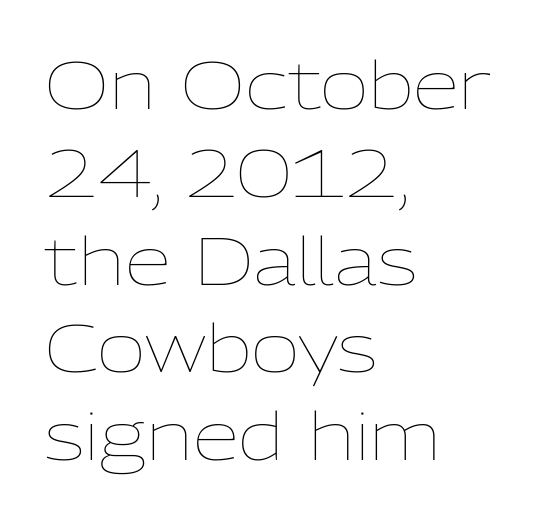
Q: Is the text bold? A: No.
Q: Is the text italic (slanted)? A: No, it is upright.
Q: Is the text underlined? A: No.
Q: How is the paragraph aligned? A: Left-aligned.
Q: Is the spacing between letters normal or unusually wide? A: Normal.
Q: Is the spacing between lines tight, normal or loose? A: Normal.
Q: Width (condensed, normal, or wide)? A: Normal.
Q: Stroke contrast? A: Low.
Q: x-height? A: Medium.
Q: Monospaced? A: No.
